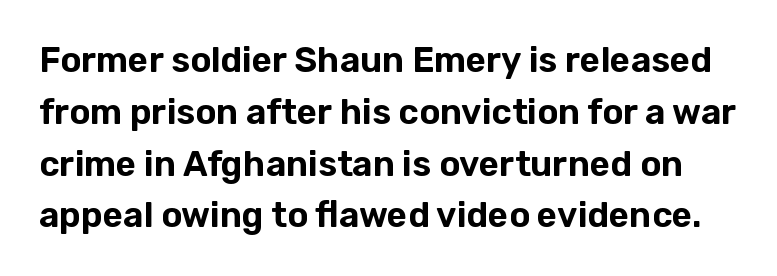
Q: Is the text italic (slanted)? A: No, it is upright.
Q: Is the typeface a serif or a sans-serif typeface? A: Sans-serif.
Q: Is the text underlined? A: No.
Q: Is the spacing between letters normal or unusually wide? A: Normal.
Q: Is the spacing between lines tight, normal or loose? A: Normal.
Q: Width (condensed, normal, or wide)? A: Normal.
Q: Stroke contrast? A: Low.
Q: x-height? A: Medium.
Q: Monospaced? A: No.
